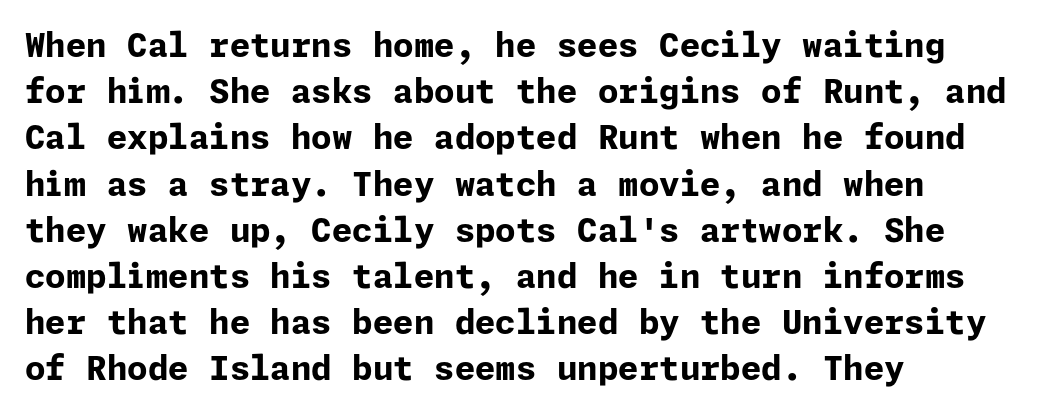
The image shows 33 px bold sans-serif type, upright; set left-aligned, normal line spacing (1.4x), normal letter spacing, not underlined; low stroke contrast and a medium x-height.
